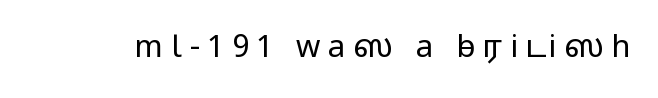
{"serif": "no", "italic": "no", "bold": "no", "weight": "regular", "width": "wide", "stroke_contrast": "low", "x_height": "medium", "monospaced": "no", "underline": "no", "letter_spacing": "wide", "letter_spacing_em": 0.24, "glyph_px": 31}
